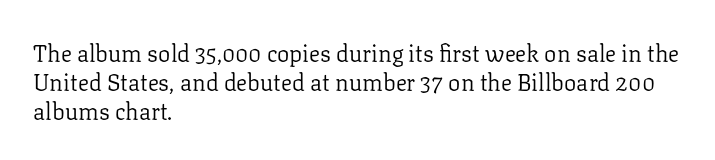
Q: Is the text bold? A: No.
Q: Is the text italic (slanted)? A: No, it is upright.
Q: Is the text underlined? A: No.
Q: How is the paragraph aligned? A: Left-aligned.
Q: Is the spacing between letters normal or unusually wide? A: Normal.
Q: Is the spacing between lines tight, normal or loose? A: Normal.
